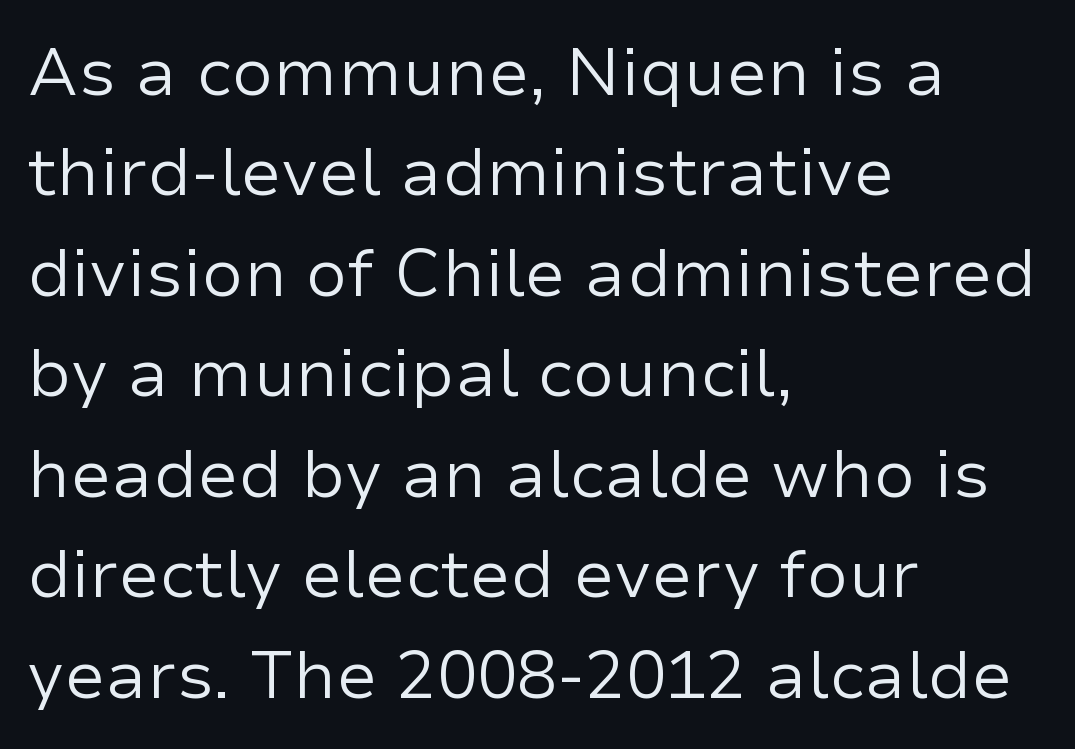
The image shows 67 px regular-weight sans-serif type, upright; set left-aligned, normal line spacing (1.5x), normal letter spacing, not underlined; low stroke contrast and a medium x-height.
